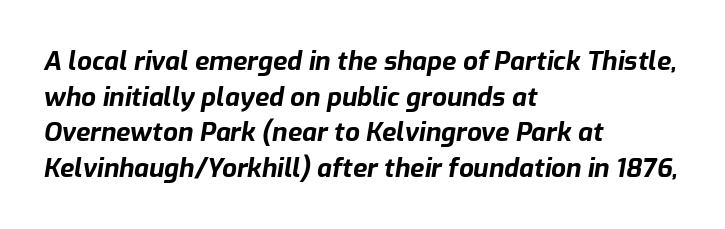
{"italic": "yes", "lean": "right", "slant_degrees": 9, "bold": "yes", "underline": "no", "align": "left", "line_spacing": "normal", "line_spacing_ratio": 1.37, "letter_spacing": "normal", "letter_spacing_em": 0.0, "glyph_px": 26}
